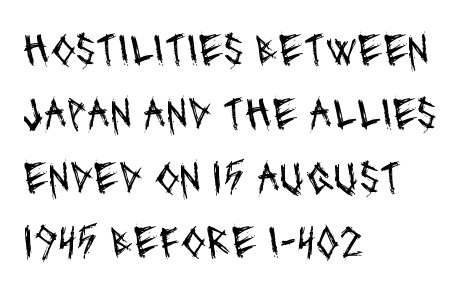
Q: Is the text bold? A: No.
Q: Is the typeface a serif or a sans-serif typeface? A: Sans-serif.
Q: Is the text underlined? A: No.
Q: How is the paragraph aligned? A: Left-aligned.
Q: Is the spacing between letters normal or unusually wide? A: Normal.
Q: Is the spacing between lines tight, normal or loose? A: Normal.
Q: Width (condensed, normal, or wide)? A: Condensed.
Q: Stroke contrast? A: Medium.
Q: x-height? A: Large.
Q: Monospaced? A: No.
